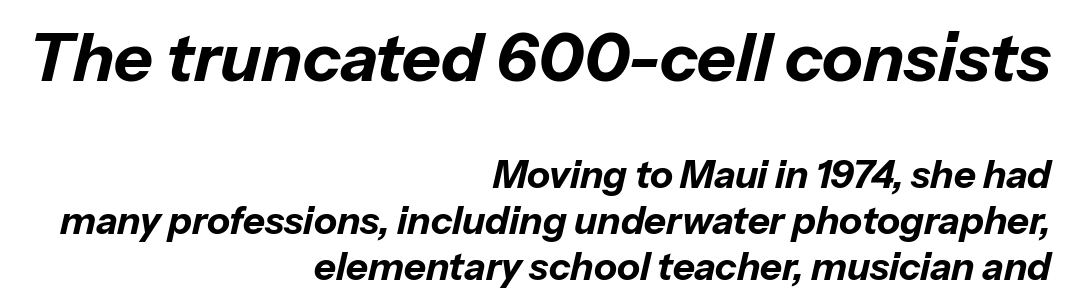
Q: Is the text bold? A: Yes.
Q: Is the text italic (slanted)? A: Yes, it leans right by about 13 degrees.
Q: Is the text underlined? A: No.
Q: How is the paragraph aligned? A: Right-aligned.
Q: Is the spacing between letters normal or unusually wide? A: Normal.
Q: Which block of text is set in a larger size, the first (top) or the second (bottom)? A: The first (top) one.
Q: Width (condensed, normal, or wide)? A: Normal.
Q: Stroke contrast? A: Low.
Q: x-height? A: Medium.
Q: Monospaced? A: No.
